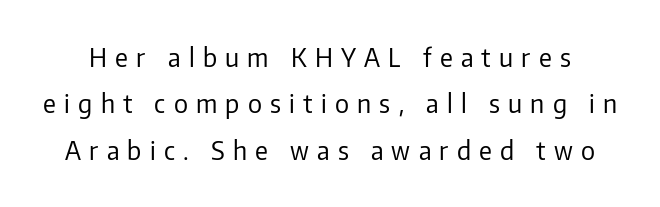
{"italic": "no", "bold": "no", "underline": "no", "line_spacing_ratio": 1.86, "letter_spacing": "wide", "letter_spacing_em": 0.33, "glyph_px": 25}
